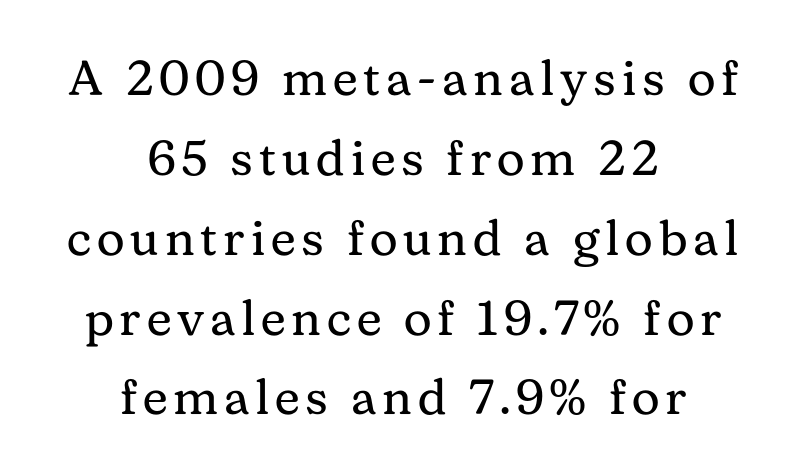
What kind of face is this? One with serifs. Character widths vary here, with narrow letters taking less room than wide ones. A quiet, ordinary-to-light weight characterises the typeface. This rendering uses center alignment, leaving both contours irregular but symmetric. How would I describe the line gaps? Plain and ordinary.
